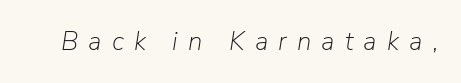
{"italic": "yes", "lean": "right", "slant_degrees": 9, "bold": "no", "underline": "no", "letter_spacing": "wide", "letter_spacing_em": 0.39, "glyph_px": 26}
